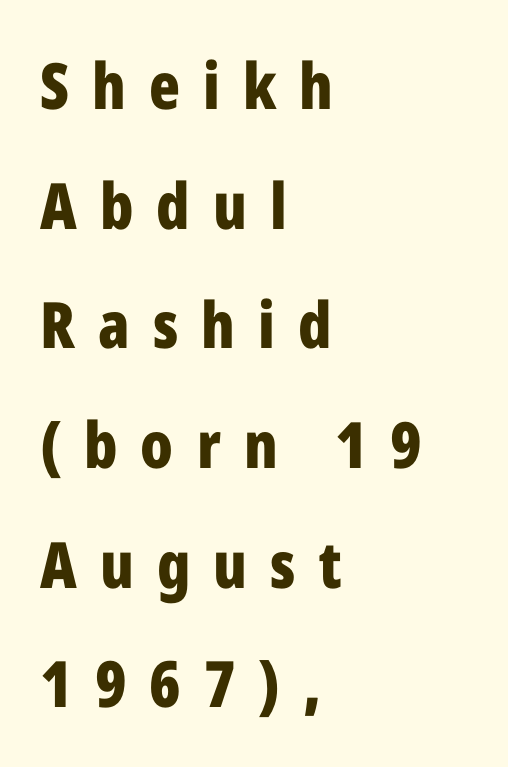
The image shows 64 px bold, condensed sans-serif type, upright; set left-aligned, line spacing 1.87x, unusually wide letter spacing (+0.36 em), not underlined; low stroke contrast and a medium x-height.
